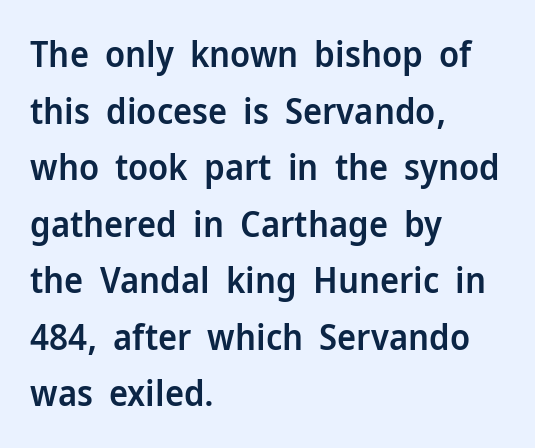
The image shows 36 px semibold sans-serif type, upright; set left-aligned, normal line spacing (1.57x), normal letter spacing, not underlined; low stroke contrast and a medium x-height.
